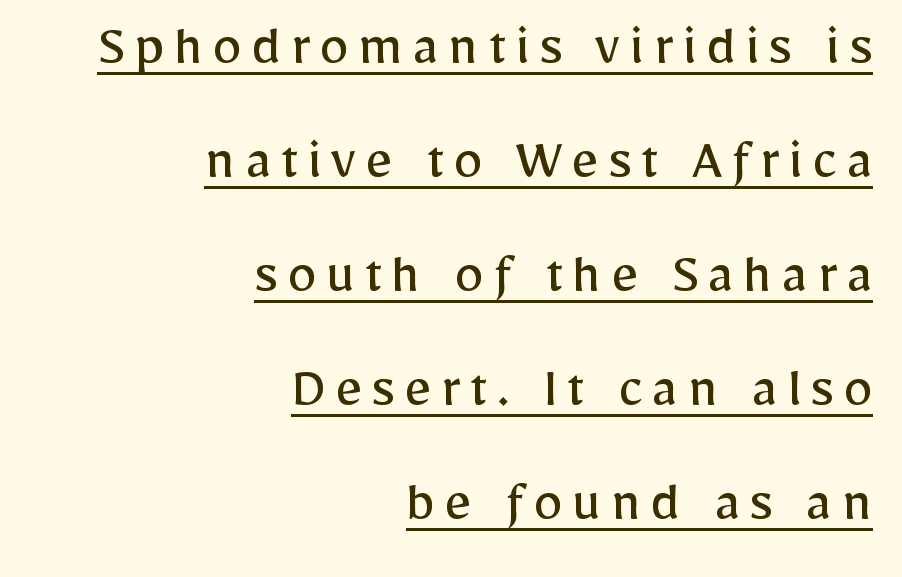
No letter is thick-stroked: the sample isn't bold. Compared with typical paragraphs, the rows here are farther apart. Has an underline been added? It has. The letters stand straight up with perfectly vertical stems.
